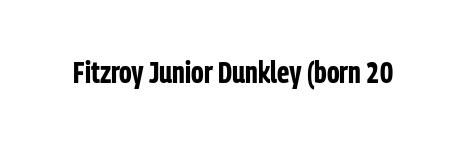
The image shows 30 px bold, condensed sans-serif type, upright; set normal letter spacing, not underlined; low stroke contrast and a medium x-height.
